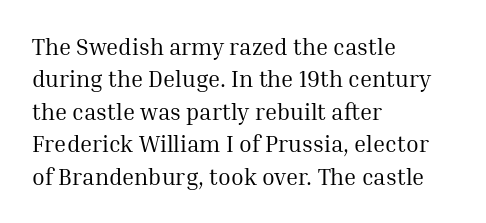
Q: Is the text bold? A: No.
Q: Is the text italic (slanted)? A: No, it is upright.
Q: Is the text underlined? A: No.
Q: How is the paragraph aligned? A: Left-aligned.
Q: Is the spacing between letters normal or unusually wide? A: Normal.
Q: Is the spacing between lines tight, normal or loose? A: Normal.
